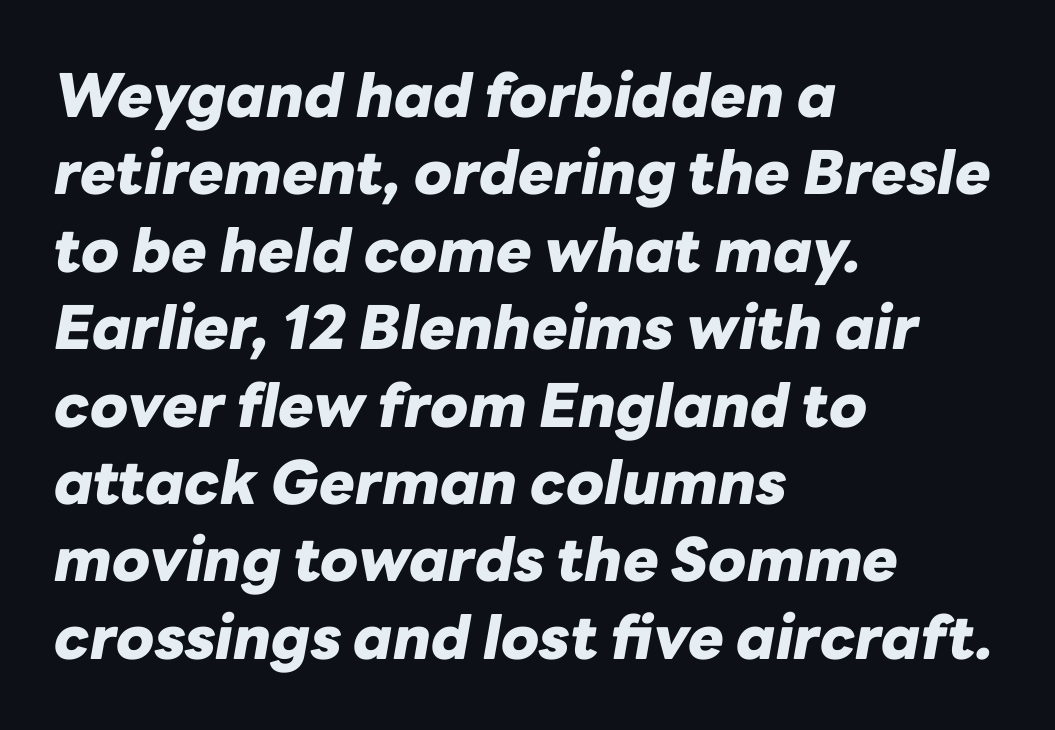
Italic? Definitely — the glyphs are oblique. There is no visible air inserted between adjacent glyphs. Look at the stroke-to-counter ratio: heavy, a bold. Looks like regular typesetting: each glyph gets only the width it needs.
